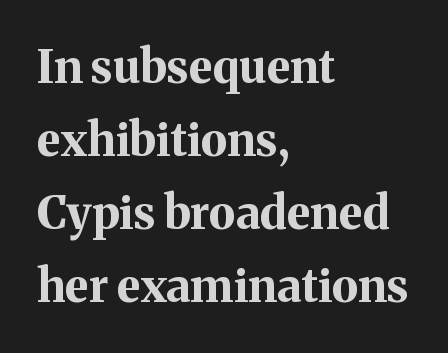
The image shows 46 px bold serif type, upright; set left-aligned, normal line spacing (1.59x), normal letter spacing, not underlined; medium stroke contrast and a medium x-height.
